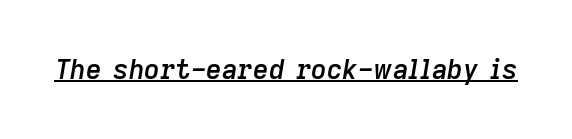
Q: Is the text bold? A: Semi-bold.
Q: Is the text italic (slanted)? A: Yes, it leans right by about 9 degrees.
Q: Is the text underlined? A: Yes.
Q: Is the spacing between letters normal or unusually wide? A: Normal.
